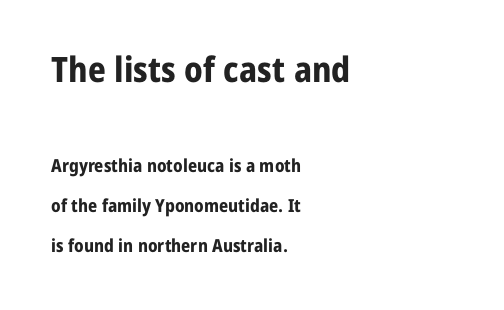
Q: Is the text bold? A: Yes.
Q: Is the text italic (slanted)? A: No, it is upright.
Q: Is the typeface a serif or a sans-serif typeface? A: Sans-serif.
Q: Is the text underlined? A: No.
Q: How is the paragraph aligned? A: Left-aligned.
Q: Is the spacing between letters normal or unusually wide? A: Normal.
Q: Is the spacing between lines tight, normal or loose? A: Loose.
Q: Which block of text is set in a larger size, the first (top) or the second (bottom)? A: The first (top) one.
Q: Width (condensed, normal, or wide)? A: Normal.
Q: Stroke contrast? A: Low.
Q: x-height? A: Medium.
Q: Monospaced? A: No.
